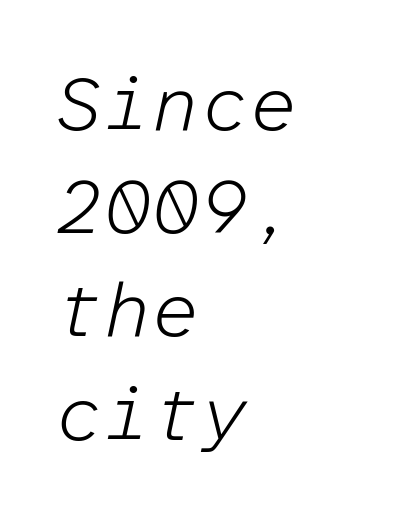
Caption: standard tracking, unaltered. Monospaced: the letters line up in strict vertical columns. Tall strokes in this sample are angled rather than plumb. The foot of each line stays bare and open. The strokes carry an ordinary text weight at most.
